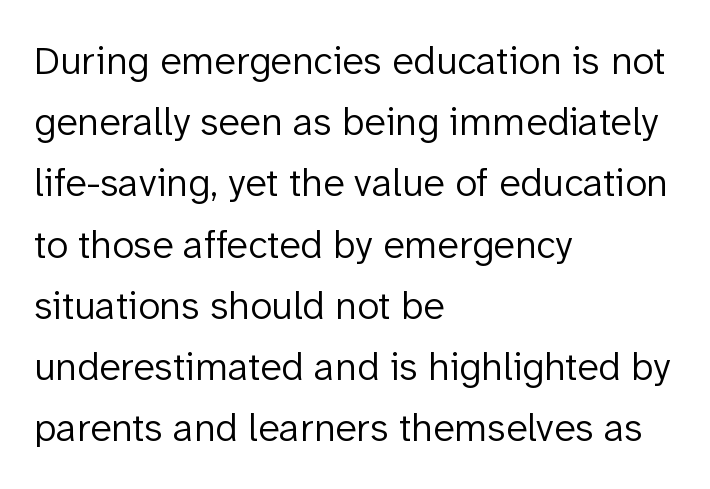
{"serif": "no", "italic": "no", "bold": "no", "weight": "light", "width": "normal", "stroke_contrast": "low", "x_height": "medium", "monospaced": "no", "underline": "no", "align": "left", "line_spacing": "normal", "line_spacing_ratio": 1.53, "letter_spacing": "normal", "letter_spacing_em": 0.0, "glyph_px": 40}
